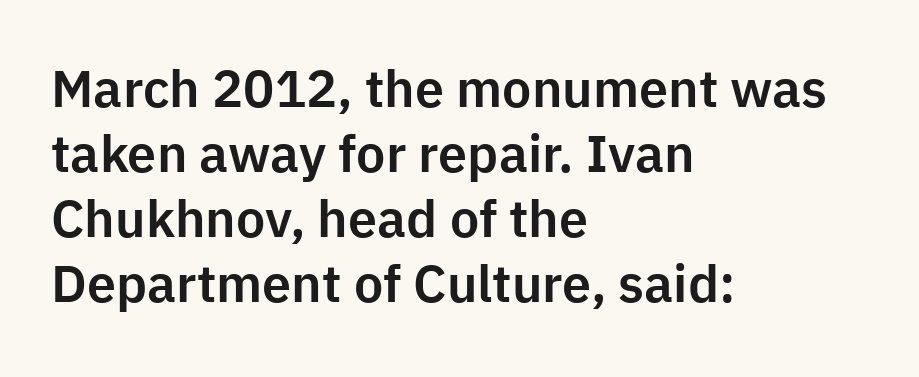
Each new line begins a customary step beneath the previous one. Words appear dense and cohesive because spacing is normal. Check under the words: just untouched page. You could not count columns in this text — the font is proportionally spaced. No italicization has been applied; the sample stays upright. The rendering anchors every line to the left-hand side.
